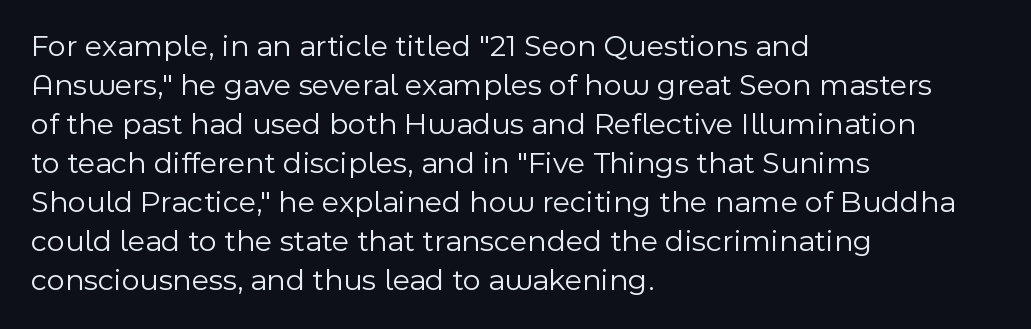
The image shows 31 px light sans-serif type, upright; set left-aligned, normal line spacing (1.26x), normal letter spacing, not underlined; a medium x-height.
